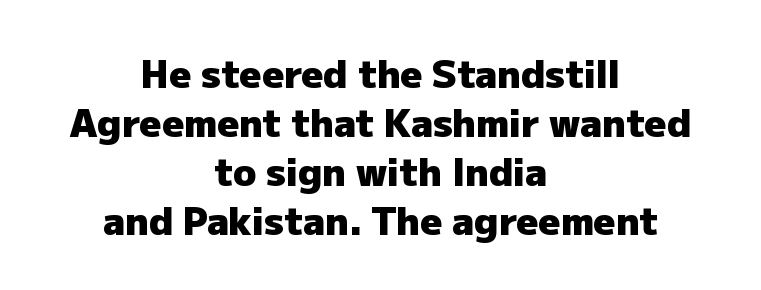
The image shows 38 px heavy sans-serif type, upright; set centered, normal line spacing (1.29x), normal letter spacing, not underlined; low stroke contrast and a medium x-height.
